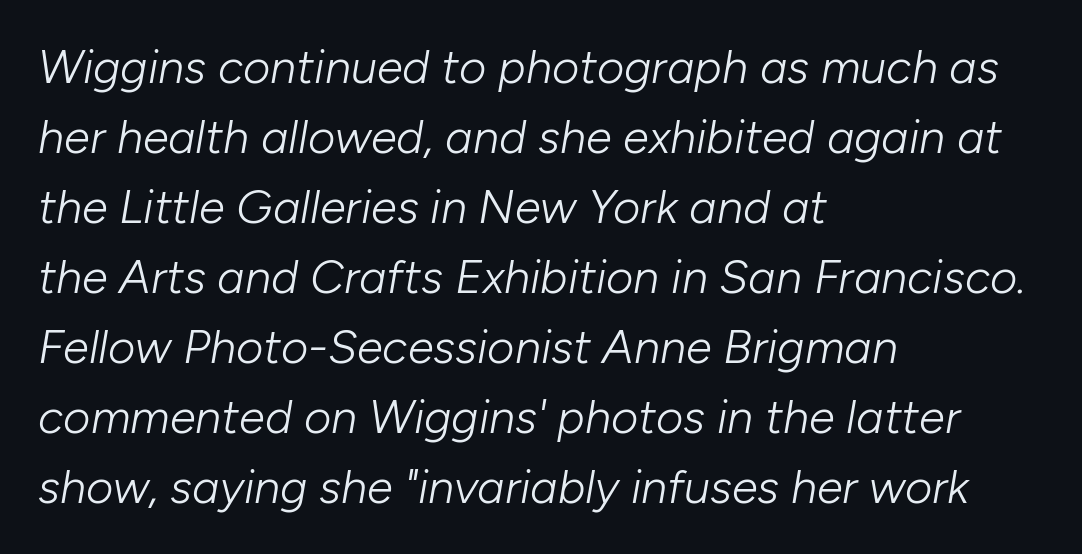
Q: Is the text bold? A: No.
Q: Is the text italic (slanted)? A: Yes, it leans right by about 10 degrees.
Q: Is the text underlined? A: No.
Q: How is the paragraph aligned? A: Left-aligned.
Q: Is the spacing between letters normal or unusually wide? A: Normal.
Q: Is the spacing between lines tight, normal or loose? A: Normal.
Q: Width (condensed, normal, or wide)? A: Normal.
Q: Stroke contrast? A: Low.
Q: x-height? A: Medium.
Q: Monospaced? A: No.
